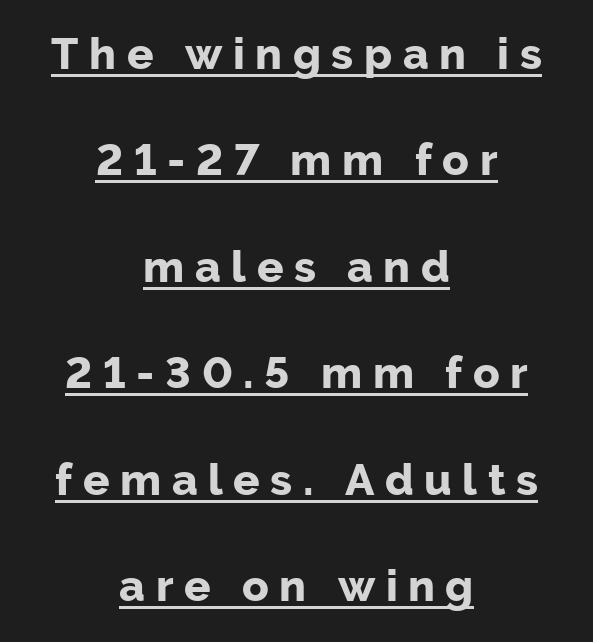
The image shows 44 px bold sans-serif type, upright; set centered, loose line spacing (2.42x), unusually wide letter spacing (+0.24 em), underlined; low stroke contrast and a medium x-height.
